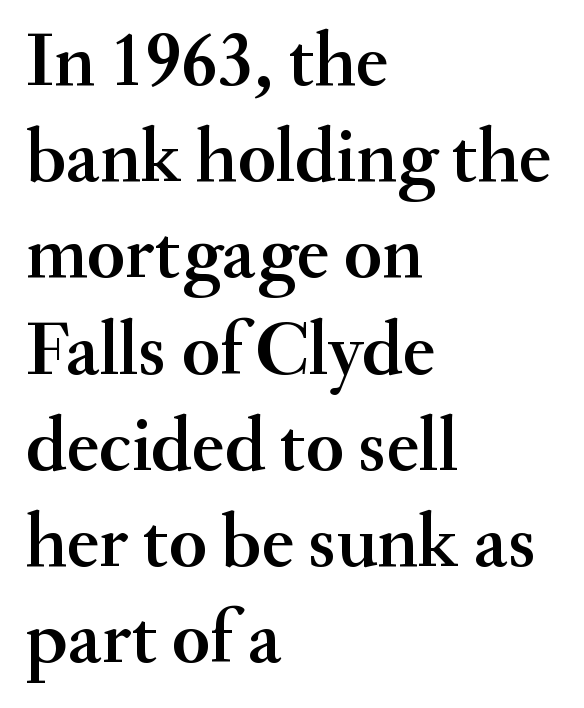
{"serif": "yes", "italic": "no", "width": "normal", "stroke_contrast": "medium", "x_height": "small", "monospaced": "no", "underline": "no", "align": "left", "line_spacing": "normal", "line_spacing_ratio": 1.25, "letter_spacing": "normal", "letter_spacing_em": 0.0, "glyph_px": 77}
